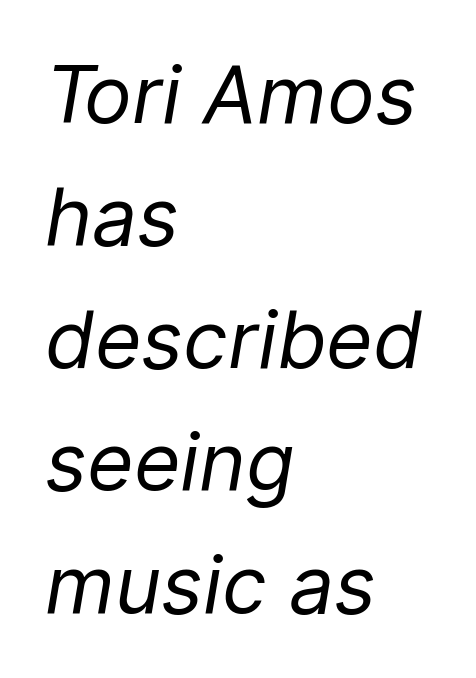
The image shows 80 px regular-weight type, italic (leaning right); set left-aligned, normal line spacing (1.53x), normal letter spacing, not underlined; low stroke contrast and a medium x-height.
